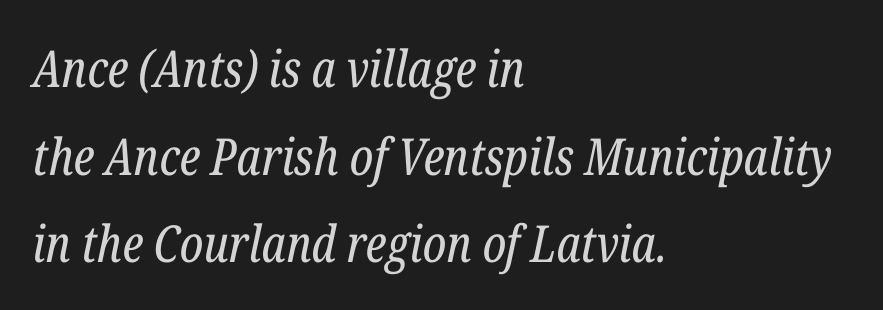
This sample uses plain, unmodified letter spacing. These lines are set flush left with a ragged right edge. Weight: not bold — regular or lighter. This sample has the flowing, uneven cadence of proportional lettering. If you drew a line through each stem, it would be angled. The glyphs are unaccompanied by any horizontal stroke below them.
